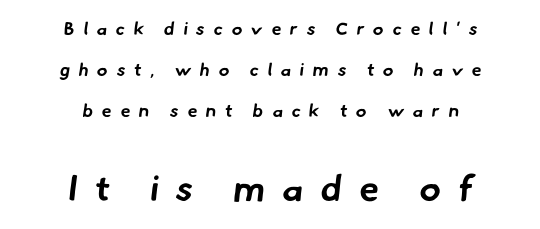
The image shows 36 px bold sans-serif type; set centered, loose line spacing (2.28x), unusually wide letter spacing (+0.48 em), not underlined; the second (bottom) block is 2.0x larger; low stroke contrast and a small x-height.
